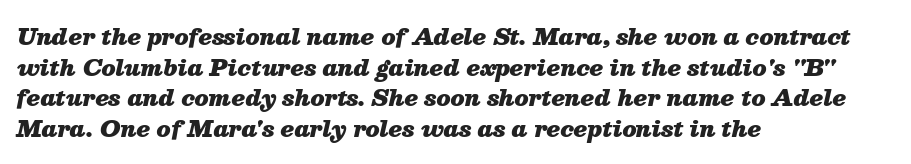
What's the leading like? Ordinary, nothing unusual. Underline: absent. Would a proofreader flag this as italicized? Yes. Glyph-to-glyph distance matches everyday printed text. On the weight axis this lands at bold, roughly 700. Layout note: lines flush left.
